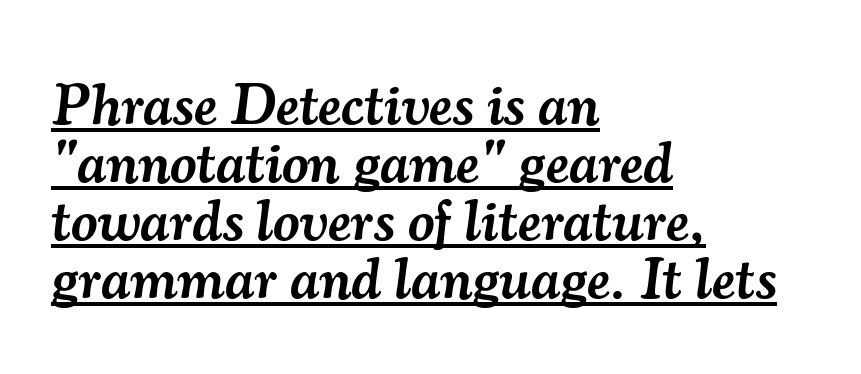
The image shows 58 px semibold serif type, italic (leaning right); set left-aligned, tight line spacing (1.0x), normal letter spacing, underlined; medium stroke contrast and a small x-height.
